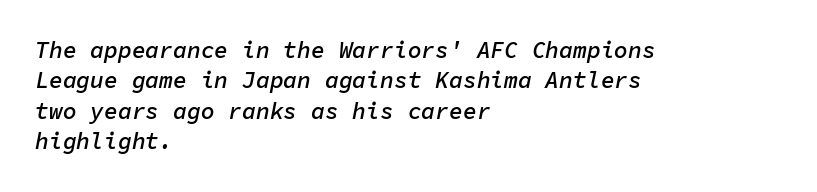
{"italic": "yes", "lean": "right", "slant_degrees": 11, "bold": "semi", "underline": "no", "align": "left", "line_spacing": "normal", "line_spacing_ratio": 1.32, "letter_spacing": "normal", "letter_spacing_em": 0.0, "glyph_px": 23}
